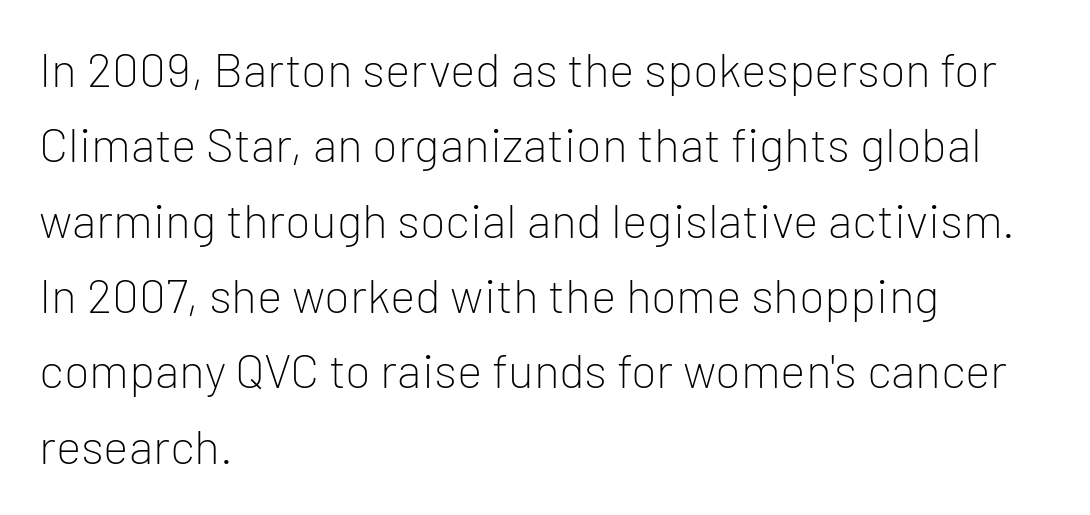
The image shows 48 px light sans-serif type, upright; set left-aligned, normal line spacing (1.57x), normal letter spacing, not underlined; low stroke contrast and a medium x-height.
